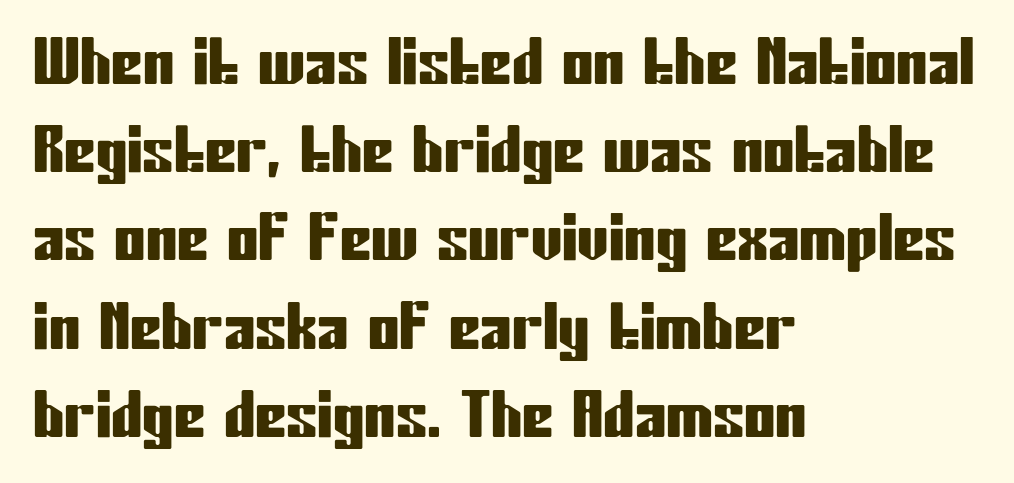
Q: Is the text italic (slanted)? A: No, it is upright.
Q: Is the typeface a serif or a sans-serif typeface? A: Sans-serif.
Q: Is the text underlined? A: No.
Q: How is the paragraph aligned? A: Left-aligned.
Q: Is the spacing between letters normal or unusually wide? A: Normal.
Q: Is the spacing between lines tight, normal or loose? A: Normal.
Q: Width (condensed, normal, or wide)? A: Condensed.
Q: Stroke contrast? A: Low.
Q: x-height? A: Medium.
Q: Monospaced? A: No.
